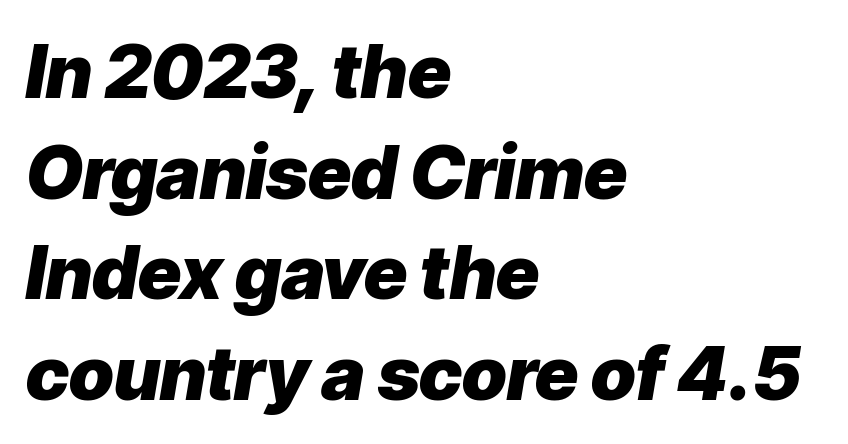
{"italic": "yes", "lean": "right", "slant_degrees": 9, "bold": "yes", "weight": "heavy", "width": "normal", "stroke_contrast": "low", "x_height": "medium", "monospaced": "no", "underline": "no", "align": "left", "line_spacing": "normal", "line_spacing_ratio": 1.36, "letter_spacing": "normal", "letter_spacing_em": 0.0, "glyph_px": 74}
